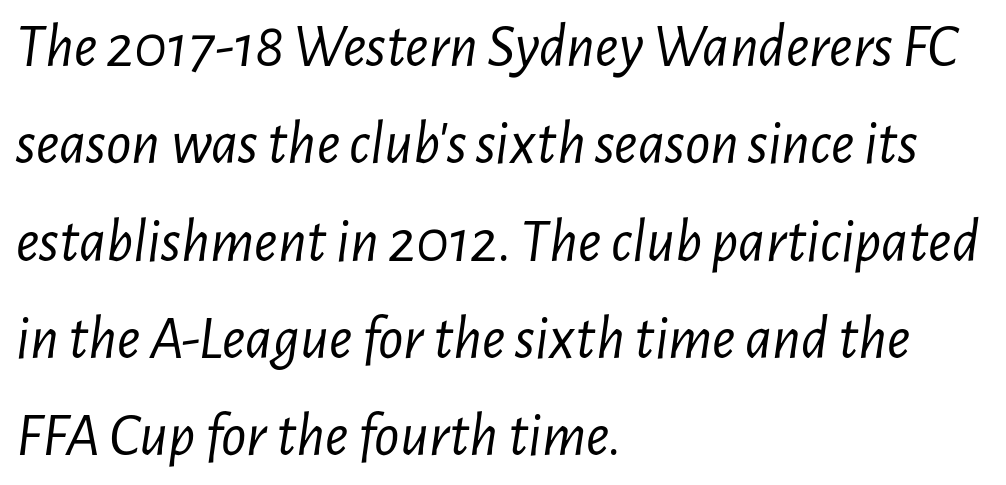
Q: Is the text bold? A: No.
Q: Is the text italic (slanted)? A: Yes, it leans right by about 7 degrees.
Q: Is the text underlined? A: No.
Q: How is the paragraph aligned? A: Left-aligned.
Q: Is the spacing between letters normal or unusually wide? A: Normal.
Q: Is the spacing between lines tight, normal or loose? A: Normal.
Q: Width (condensed, normal, or wide)? A: Condensed.
Q: Stroke contrast? A: Low.
Q: x-height? A: Medium.
Q: Monospaced? A: No.
